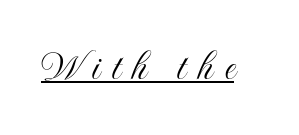
{"width": "condensed", "x_height": "small", "monospaced": "no", "underline": "yes", "letter_spacing": "wide", "letter_spacing_em": 0.27, "glyph_px": 43}
